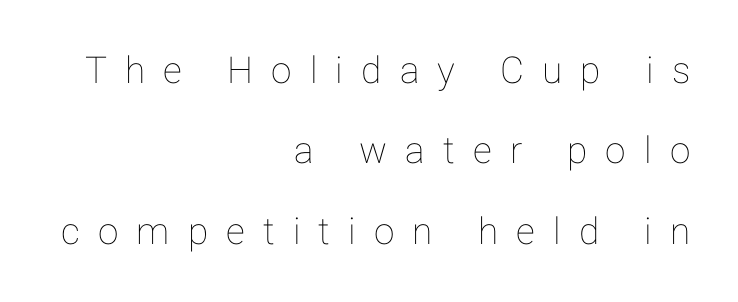
The image shows 37 px text type, upright; set right-aligned, loose line spacing (2.17x), unusually wide letter spacing (+0.49 em), not underlined; low stroke contrast and a medium x-height.
